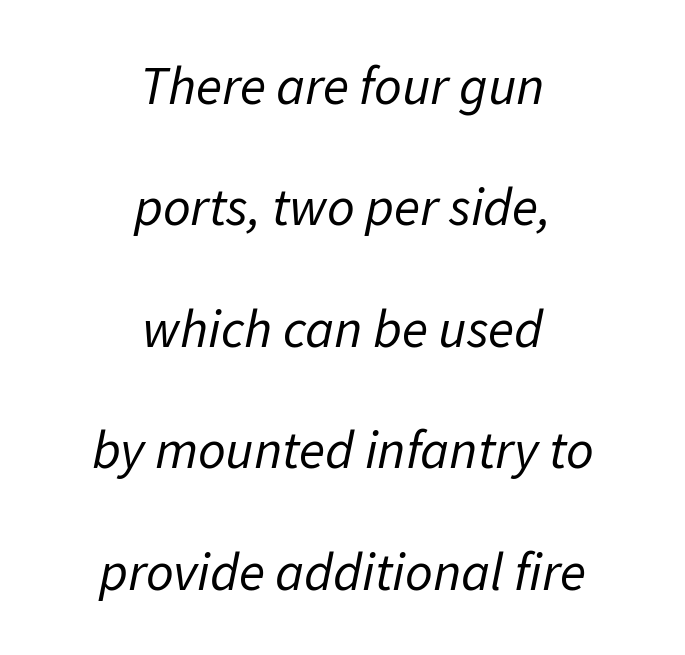
{"italic": "yes", "lean": "right", "slant_degrees": 11, "bold": "no", "weight": "regular", "width": "normal", "stroke_contrast": "low", "x_height": "medium", "monospaced": "no", "underline": "no", "align": "center", "line_spacing": "loose", "line_spacing_ratio": 2.25, "letter_spacing": "normal", "letter_spacing_em": 0.0, "glyph_px": 54}
